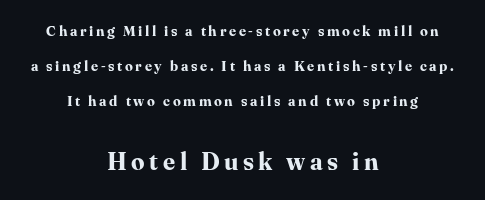
The image shows 24 px bold type, upright; set centered, loose line spacing (2.5x), not underlined; the second (bottom) block is 1.71x larger.
